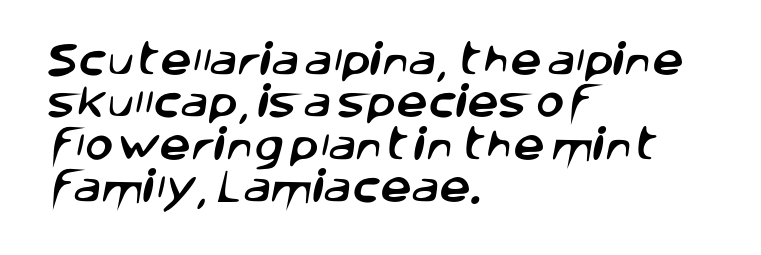
The face used here is proportionally spaced, like ordinary book or web type. In terms of letterspacing, this is plain default setting. The passage is arranged the way most books set body copy — flush left. Each row of text sits above clean, open space. The face used here is a sans, in the tradition of grotesques and geometrics.
